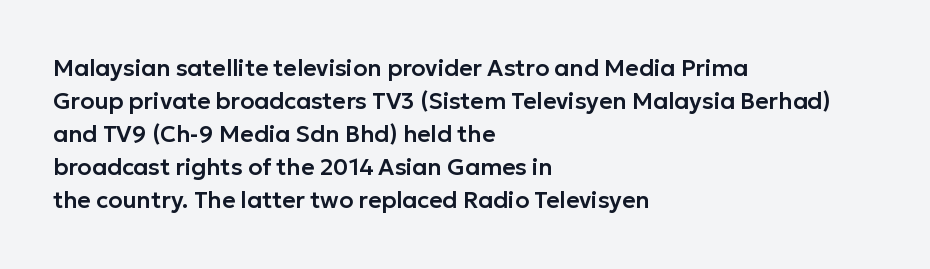
The block of text has a typical density, with ordinary space between rows. Tracking here is standard; glyphs follow each other at the usual distance. The strip under each line holds only bare page. The lettering holds an erect, upright posture throughout. Teacher's note: observe the even left margin — that is flush-left alignment.
